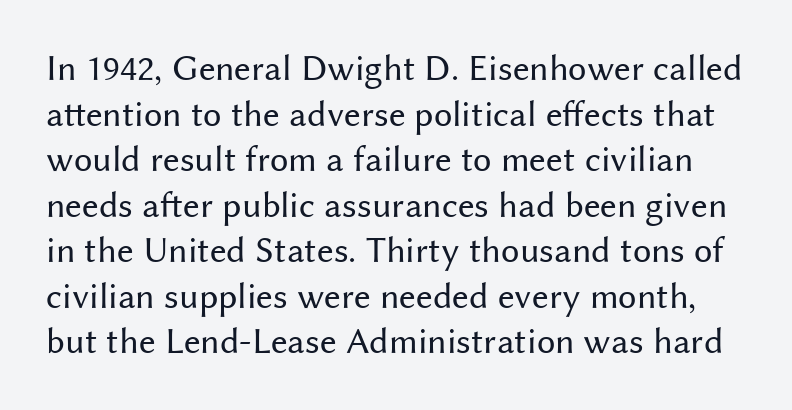
The image shows 37 px regular-weight sans-serif type, upright; set line spacing 1.23x, normal letter spacing, not underlined; medium stroke contrast and a medium x-height.
